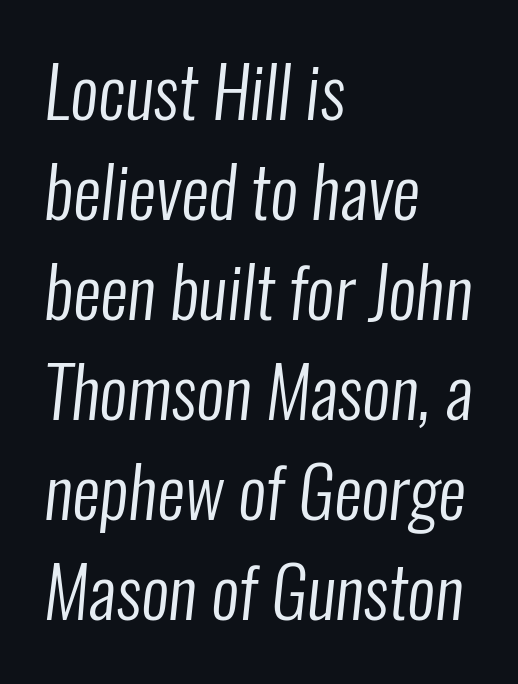
The horizontal fit of the characters is conventional and even. Does the type have serifs? No, each stem ends abruptly. Typeset ragged right — the left edge is the straight one. The rows are spaced the way most documents space them. Character widths vary here, with narrow letters taking less room than wide ones.
